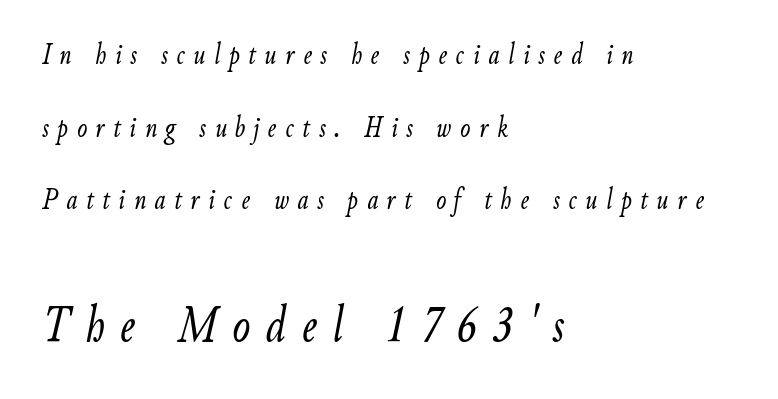
{"italic": "yes", "lean": "right", "slant_degrees": 9, "bold": "no", "weight": "light", "width": "condensed", "stroke_contrast": "low", "x_height": "small", "monospaced": "no", "underline": "no", "align": "left", "line_spacing": "loose", "line_spacing_ratio": 2.42, "letter_spacing": "wide", "letter_spacing_em": 0.29, "larger_block": "second", "size_ratio": 1.77, "glyph_px": 53}
